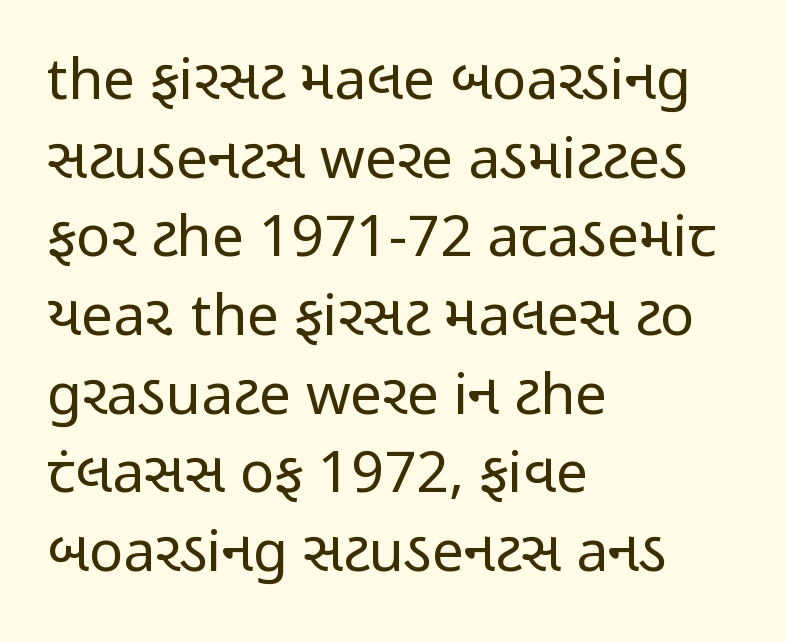
Upright lettering throughout. You could not count columns in this text — the font is proportionally spaced. All the whitespace from short lines collects on the right. What kind of face is this? One without serifs — a sans.
